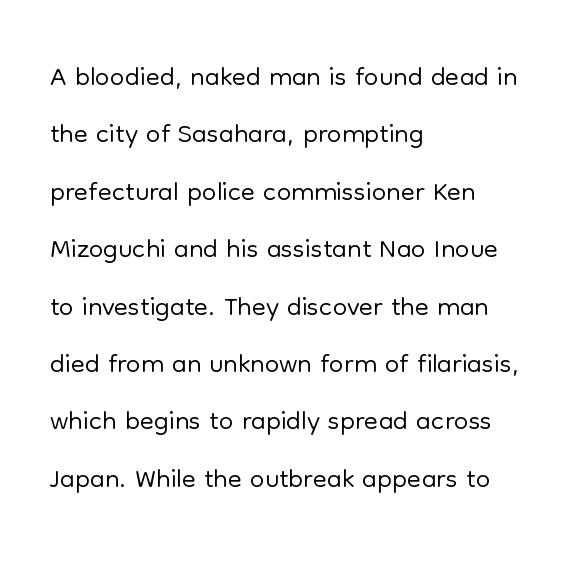
The letterforms sit at book weight or below. Inter-character spacing is left at the font's built-in metrics. This is the regular roman posture of the typeface. This is sans-serif lettering, the kind often seen on screens and signage. Descenders are the only things crossing below the line.
